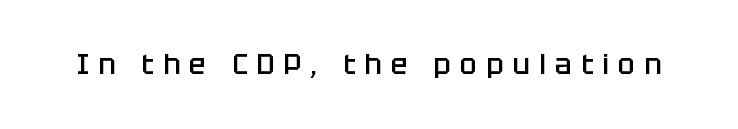
The image shows 28 px semibold sans-serif type, upright; set unusually wide letter spacing (+0.33 em), not underlined; low stroke contrast and a large x-height.
